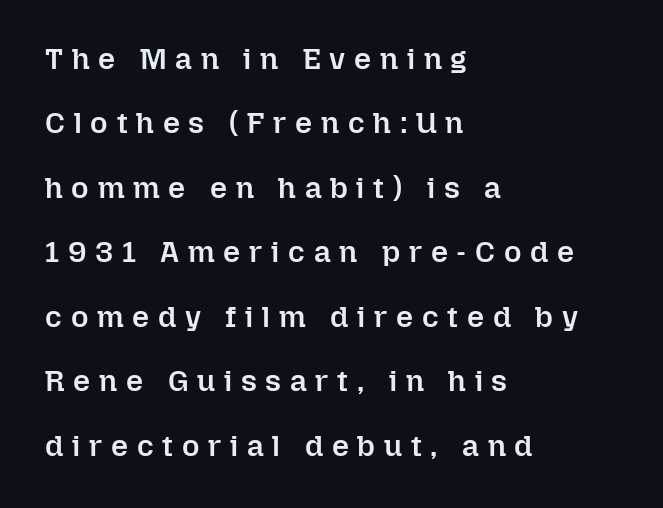
Q: Is the text bold? A: Semi-bold.
Q: Is the text italic (slanted)? A: No, it is upright.
Q: Is the text underlined? A: No.
Q: How is the paragraph aligned? A: Left-aligned.
Q: Is the spacing between letters normal or unusually wide? A: Unusually wide.
Q: Is the spacing between lines tight, normal or loose? A: Loose.
Q: Width (condensed, normal, or wide)? A: Normal.
Q: Stroke contrast? A: Low.
Q: x-height? A: Medium.
Q: Monospaced? A: No.
